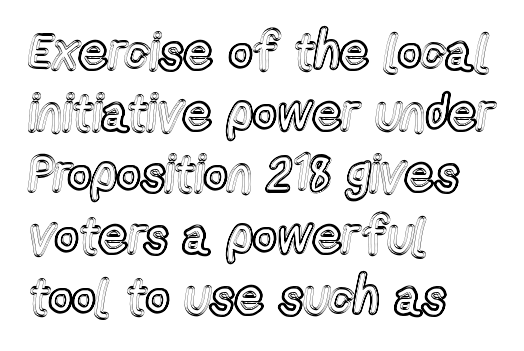
{"width": "condensed", "x_height": "medium", "monospaced": "no", "underline": "no", "align": "left", "line_spacing_ratio": 1.2, "letter_spacing": "normal", "letter_spacing_em": 0.0, "glyph_px": 51}
